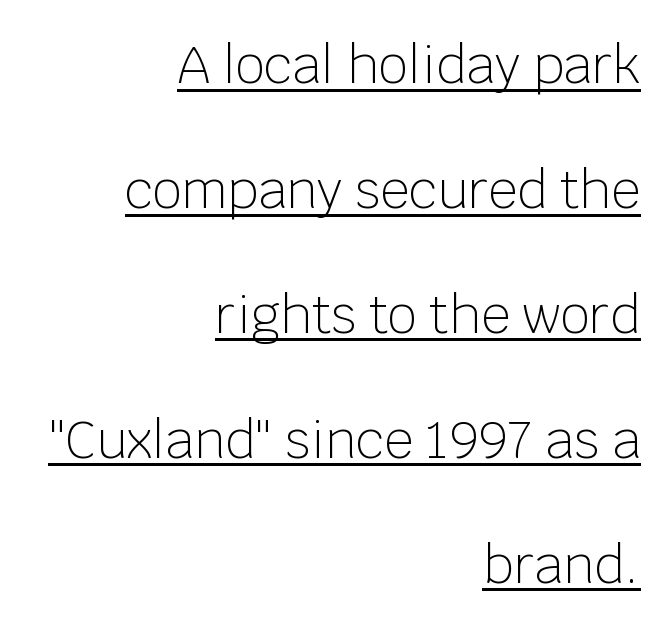
The image shows 51 px light sans-serif type, upright; set right-aligned, loose line spacing (2.45x), normal letter spacing, underlined; low stroke contrast and a large x-height.
